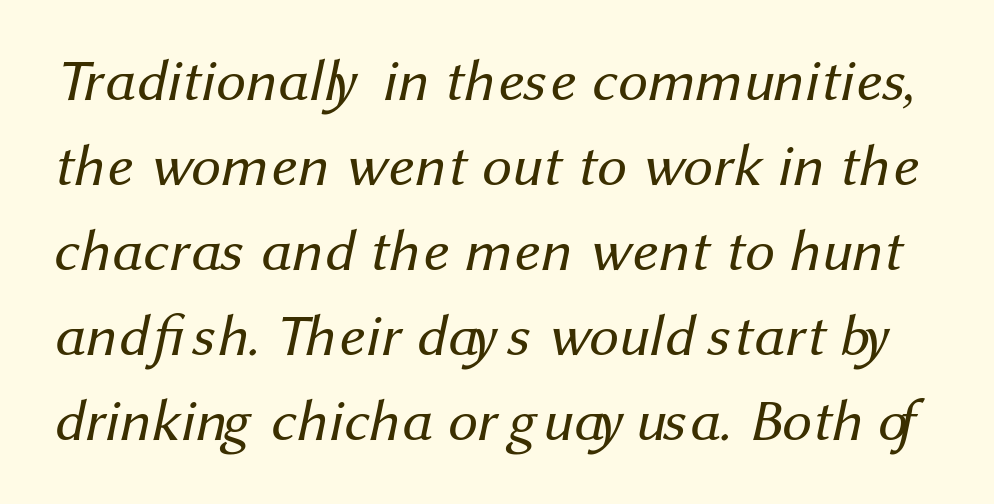
Compared with typical paragraphs, the rows here are spaced about the same. Letters have the restrained weight of plain body copy at most. Descenders are the only things crossing below the line. Is this a fixed-width face? No — the glyphs have proportional, varying widths.
